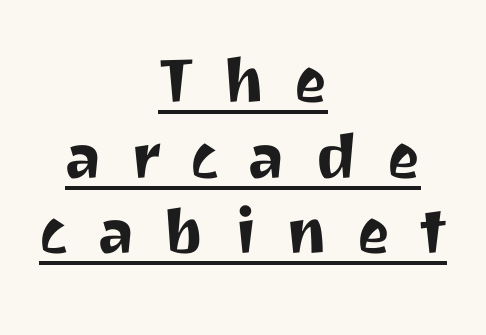
The image shows 78 px sans-serif type, upright; set centered, tight line spacing (0.97x), unusually wide letter spacing (+0.38 em), underlined; medium stroke contrast and a medium x-height.
